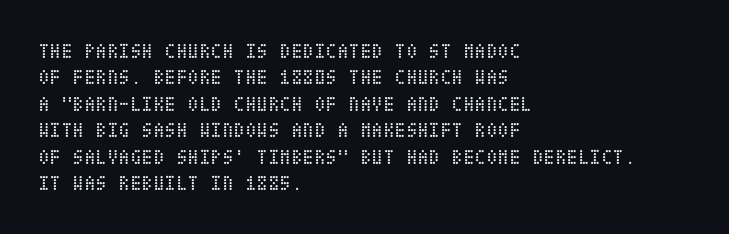
Q: Is the text bold? A: No.
Q: Is the text italic (slanted)? A: No, it is upright.
Q: Is the text underlined? A: No.
Q: How is the paragraph aligned? A: Left-aligned.
Q: Is the spacing between letters normal or unusually wide? A: Normal.
Q: Is the spacing between lines tight, normal or loose? A: Normal.
